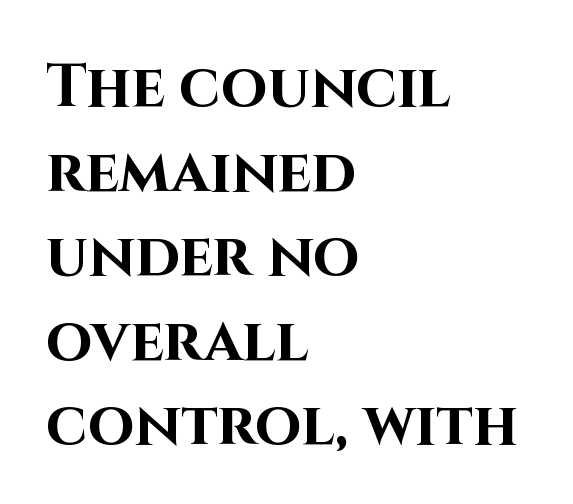
{"serif": "no", "italic": "no", "bold": "yes", "weight": "bold", "width": "normal", "stroke_contrast": "high", "x_height": "large", "monospaced": "no", "underline": "no", "align": "left", "line_spacing": "normal", "line_spacing_ratio": 1.41, "letter_spacing": "normal", "letter_spacing_em": 0.0, "glyph_px": 60}
